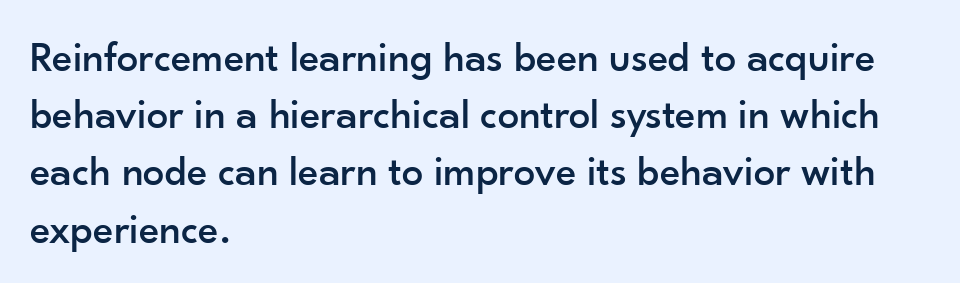
{"serif": "no", "italic": "no", "width": "normal", "stroke_contrast": "low", "x_height": "small", "monospaced": "no", "underline": "no", "align": "left", "line_spacing": "normal", "line_spacing_ratio": 1.33, "letter_spacing": "normal", "letter_spacing_em": 0.0, "glyph_px": 43}
